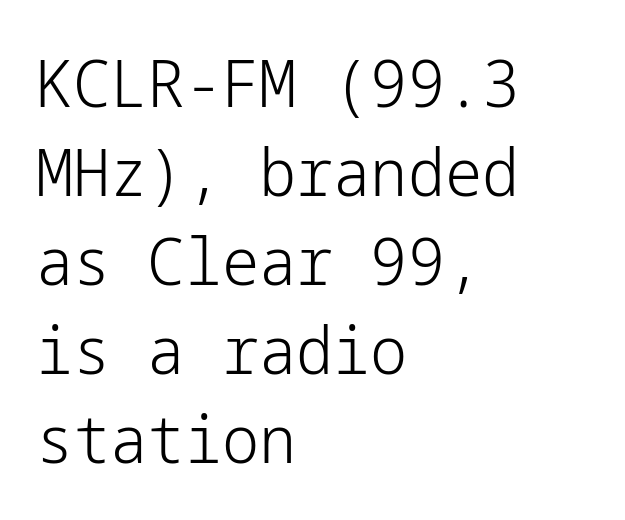
Q: Is the text bold? A: No.
Q: Is the text italic (slanted)? A: No, it is upright.
Q: Is the typeface a serif or a sans-serif typeface? A: Sans-serif.
Q: Is the text underlined? A: No.
Q: How is the paragraph aligned? A: Left-aligned.
Q: Is the spacing between letters normal or unusually wide? A: Normal.
Q: Is the spacing between lines tight, normal or loose? A: Normal.
Q: Width (condensed, normal, or wide)? A: Normal.
Q: Stroke contrast? A: Low.
Q: x-height? A: Medium.
